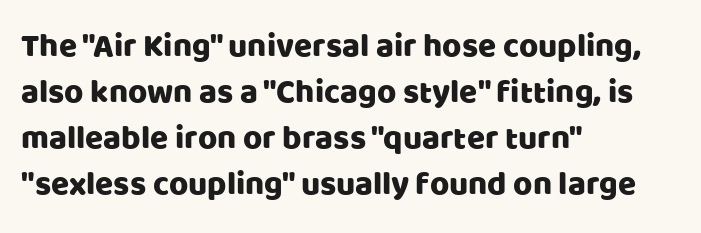
The image shows 33 px sans-serif type, upright; set left-aligned, normal line spacing (1.39x), normal letter spacing, not underlined; low stroke contrast and a large x-height.
